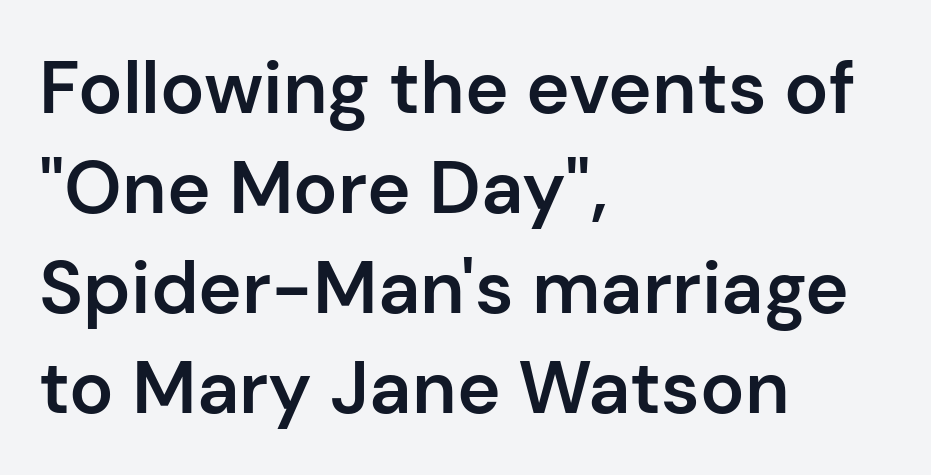
Q: Is the text bold? A: Semi-bold.
Q: Is the text italic (slanted)? A: No, it is upright.
Q: Is the typeface a serif or a sans-serif typeface? A: Sans-serif.
Q: Is the text underlined? A: No.
Q: How is the paragraph aligned? A: Left-aligned.
Q: Is the spacing between letters normal or unusually wide? A: Normal.
Q: Is the spacing between lines tight, normal or loose? A: Normal.
Q: Width (condensed, normal, or wide)? A: Normal.
Q: Stroke contrast? A: Low.
Q: x-height? A: Medium.
Q: Monospaced? A: No.
